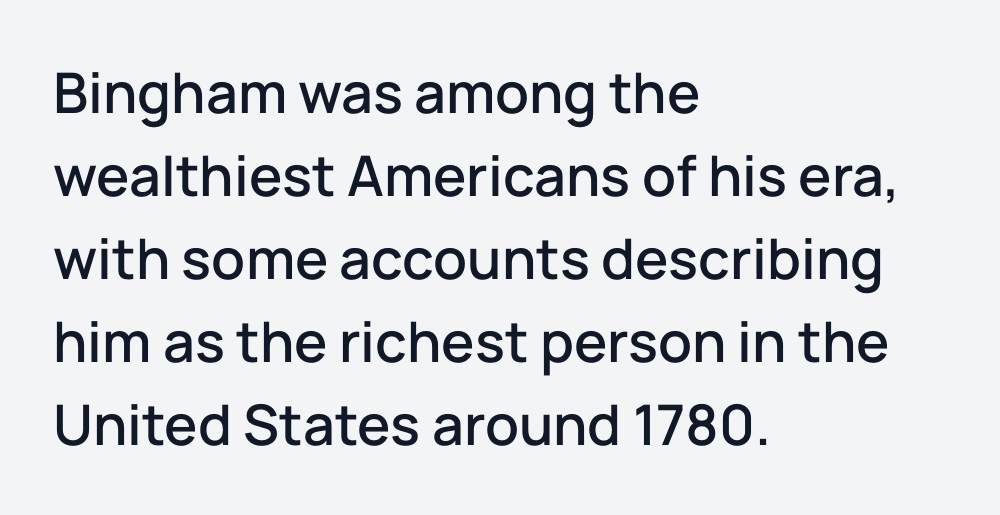
Q: Is the text italic (slanted)? A: No, it is upright.
Q: Is the typeface a serif or a sans-serif typeface? A: Sans-serif.
Q: Is the text underlined? A: No.
Q: How is the paragraph aligned? A: Left-aligned.
Q: Is the spacing between letters normal or unusually wide? A: Normal.
Q: Is the spacing between lines tight, normal or loose? A: Normal.
Q: Width (condensed, normal, or wide)? A: Normal.
Q: Stroke contrast? A: Low.
Q: x-height? A: Medium.
Q: Monospaced? A: No.
